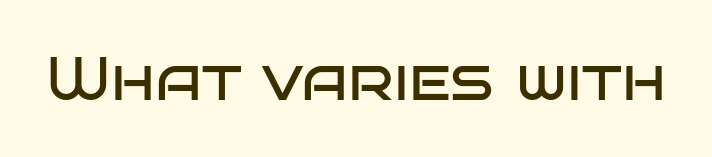
Q: Is the text bold? A: No.
Q: Is the text italic (slanted)? A: No, it is upright.
Q: Is the typeface a serif or a sans-serif typeface? A: Sans-serif.
Q: Is the text underlined? A: No.
Q: Is the spacing between letters normal or unusually wide? A: Normal.
Q: Width (condensed, normal, or wide)? A: Wide.
Q: Stroke contrast? A: Low.
Q: x-height? A: Large.
Q: Monospaced? A: No.
